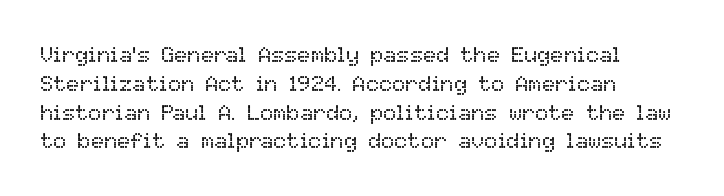
No extra ink here — the face is not bold. The ragged edge is on the right, which tells us the setting is flush left. Decoration check: the copy has no underline. Between one letter and the next there's only the usual sliver of space. No italicization has been applied; the sample stays upright. Successive baselines arrive at the customary interval.
